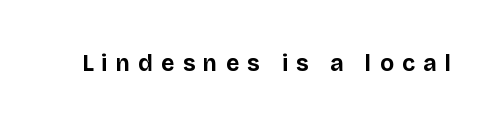
Q: Is the text bold? A: Yes.
Q: Is the text italic (slanted)? A: No, it is upright.
Q: Is the text underlined? A: No.
Q: Is the spacing between letters normal or unusually wide? A: Unusually wide.
